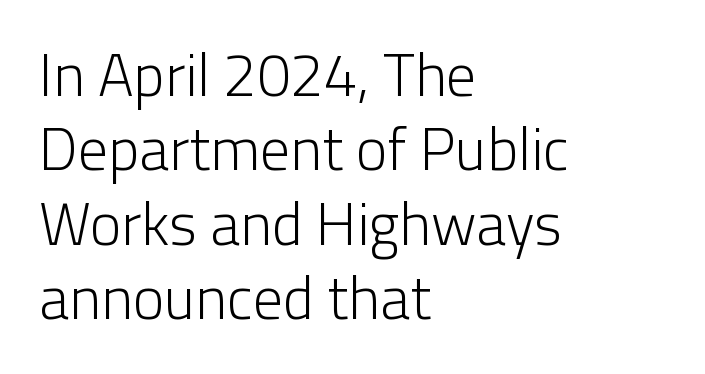
The image shows 60 px light sans-serif type, upright; set left-aligned, line spacing 1.24x, normal letter spacing, not underlined; low stroke contrast and a medium x-height.
